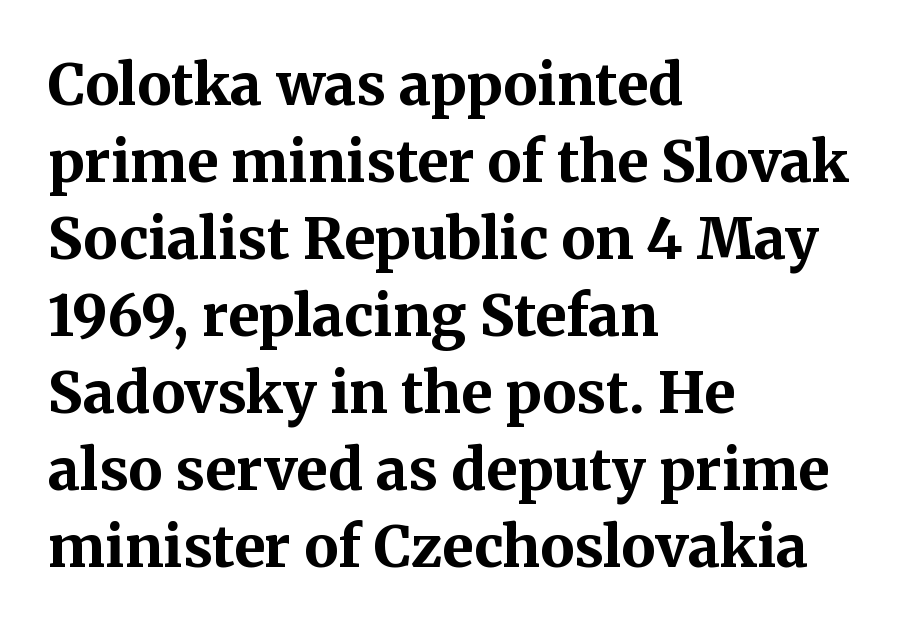
Compared with a centered layout, this one pins lines to the left instead. Vertical strokes here are truly vertical. Does the weight exceed regular? Yes, all the way to bold. Interline gaps are of average width in this sample. Font category for this specimen: serif. Descenders are the only things crossing below the line.
